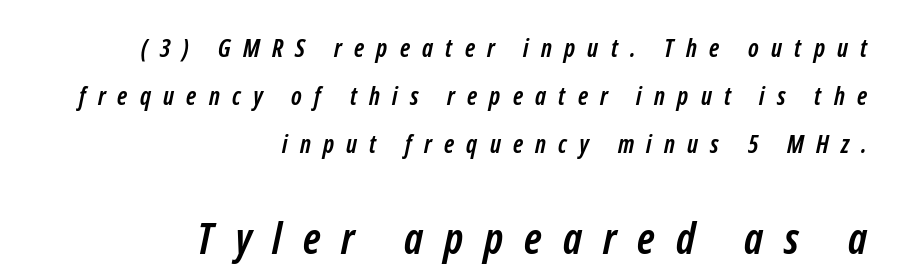
The image shows 43 px semibold, condensed sans-serif type; set right-aligned, loose line spacing (1.92x), unusually wide letter spacing (+0.49 em), not underlined; the second (bottom) block is 1.72x larger; low stroke contrast and a medium x-height.
